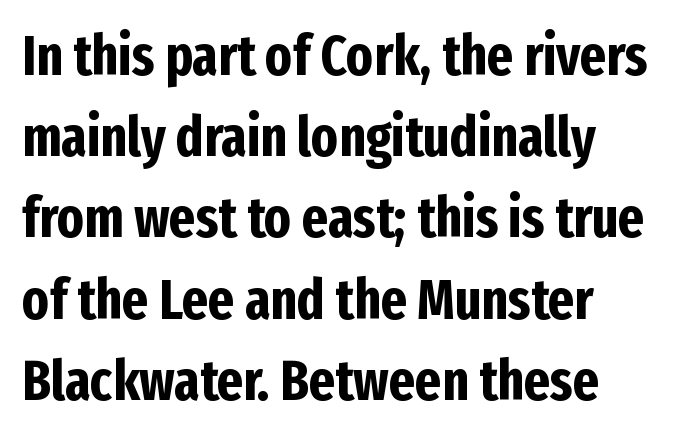
The image shows 56 px bold, condensed sans-serif type, upright; set normal line spacing (1.45x), normal letter spacing, not underlined; low stroke contrast and a medium x-height.
